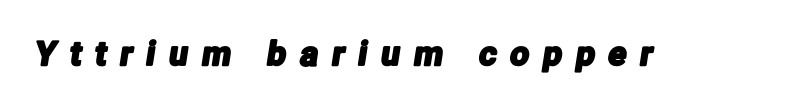
{"serif": "no", "width": "condensed", "stroke_contrast": "low", "x_height": "medium", "monospaced": "no", "underline": "no", "letter_spacing": "wide", "letter_spacing_em": 0.43, "glyph_px": 33}
